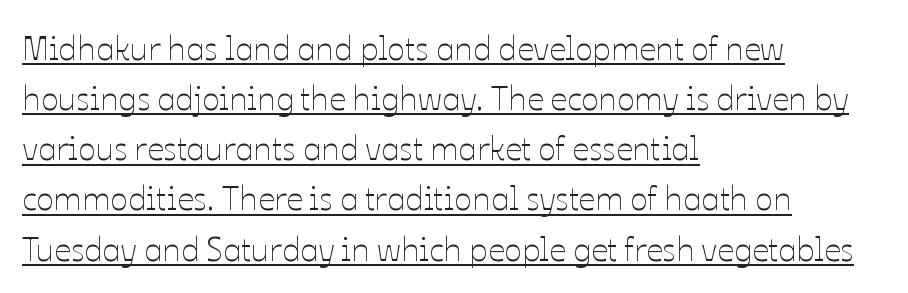
Each letter keeps its own natural width here, so spacing adapts to shape. The weight would be labelled regular, book, light, or lighter still. Every character sits straight up, as roman type does. Alignment: flush left. The rendered words wear a rule along their underside. Caption: standard tracking, unaltered.
